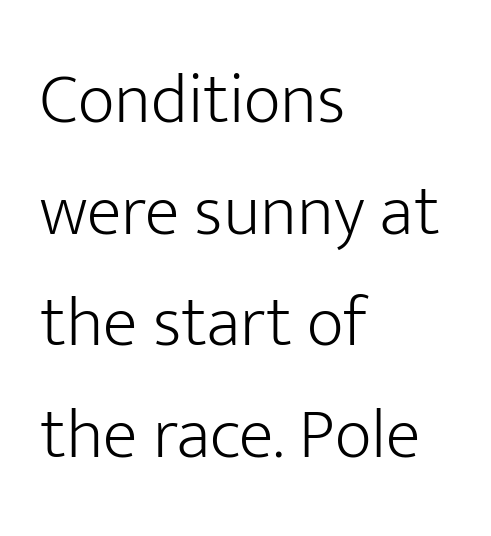
{"serif": "no", "italic": "no", "bold": "no", "weight": "light", "width": "normal", "stroke_contrast": "low", "x_height": "medium", "monospaced": "no", "underline": "no", "align": "left", "line_spacing": "normal", "line_spacing_ratio": 1.55, "letter_spacing": "normal", "letter_spacing_em": 0.0, "glyph_px": 72}
